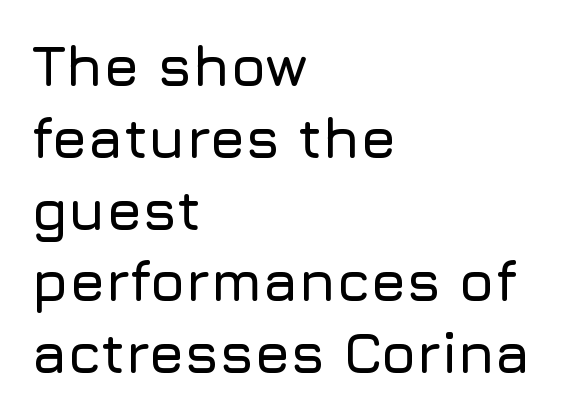
Q: Is the text italic (slanted)? A: No, it is upright.
Q: Is the typeface a serif or a sans-serif typeface? A: Sans-serif.
Q: Is the text underlined? A: No.
Q: How is the paragraph aligned? A: Left-aligned.
Q: Is the spacing between letters normal or unusually wide? A: Normal.
Q: Is the spacing between lines tight, normal or loose? A: Normal.
Q: Width (condensed, normal, or wide)? A: Normal.
Q: Stroke contrast? A: Low.
Q: x-height? A: Medium.
Q: Monospaced? A: No.
